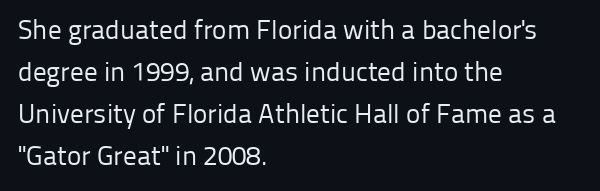
Each new line begins a customary step beneath the previous one. The passage shown is not underscored anywhere. Weight: not bold — regular or lighter. Nope, not italic — everything's standing straight. A classic flush-left, rag-right setting is used for this passage.
